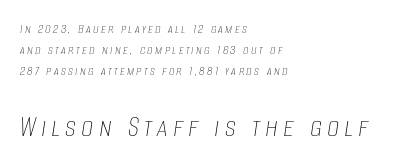
Q: Is the text bold? A: No.
Q: Is the text italic (slanted)? A: Yes, it leans right by about 8 degrees.
Q: Is the text underlined? A: No.
Q: How is the paragraph aligned? A: Left-aligned.
Q: Is the spacing between lines tight, normal or loose? A: Normal.
Q: Which block of text is set in a larger size, the first (top) or the second (bottom)? A: The second (bottom) one.
Q: Width (condensed, normal, or wide)? A: Condensed.
Q: Stroke contrast? A: Low.
Q: x-height? A: Large.
Q: Monospaced? A: No.
